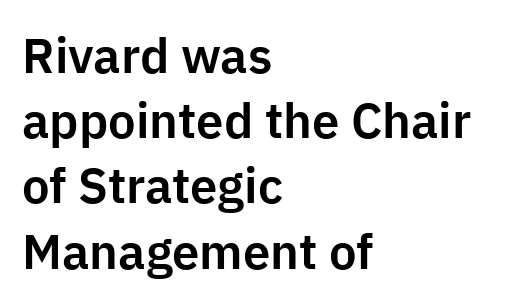
The lines are quadded left. Just letters on the line, the space beneath them empty. The characters display no serif detailing; their extremities are plain. Ordinary non-slanted type is in use.
